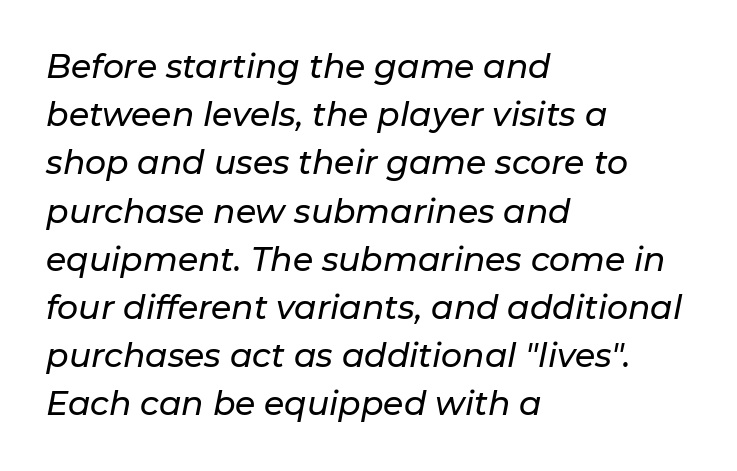
{"italic": "yes", "lean": "right", "slant_degrees": 11, "width": "normal", "stroke_contrast": "low", "x_height": "medium", "monospaced": "no", "underline": "no", "align": "left", "line_spacing": "normal", "line_spacing_ratio": 1.46, "letter_spacing": "normal", "letter_spacing_em": 0.0, "glyph_px": 33}
